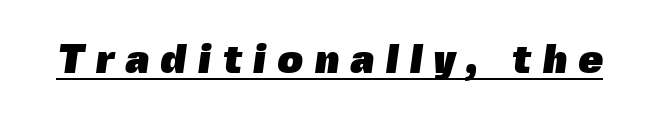
Typesetter's note: full bold, strokes at maximum text heaviness. Classification — sans serif. The line texture is sparse and dotted thanks to wide tracking. You could not count columns in this text — the font is proportionally spaced. Compared with undecorated copy, this sample adds a rule below the words.
